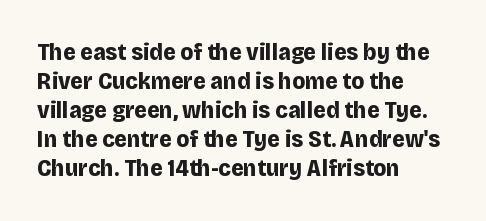
{"italic": "no", "bold": "yes", "underline": "no", "align": "left", "line_spacing_ratio": 1.21, "letter_spacing": "normal", "letter_spacing_em": 0.0, "glyph_px": 24}
